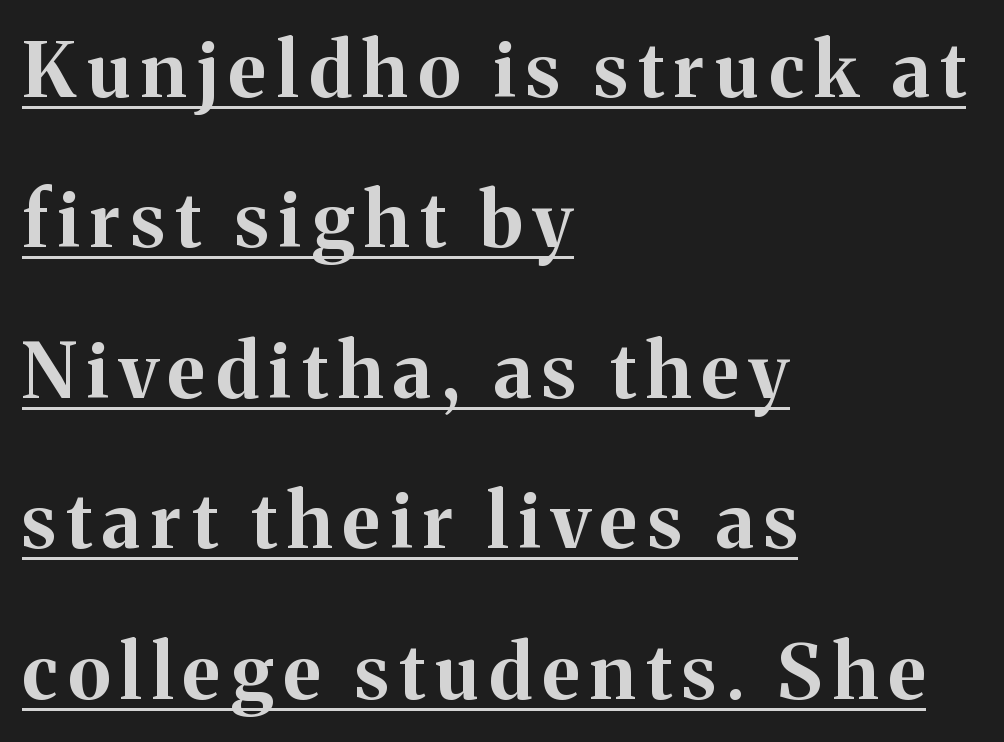
{"serif": "yes", "italic": "no", "bold": "yes", "weight": "bold", "width": "normal", "stroke_contrast": "medium", "x_height": "medium", "monospaced": "no", "underline": "yes", "align": "left", "line_spacing": "loose", "line_spacing_ratio": 1.98, "glyph_px": 76}
